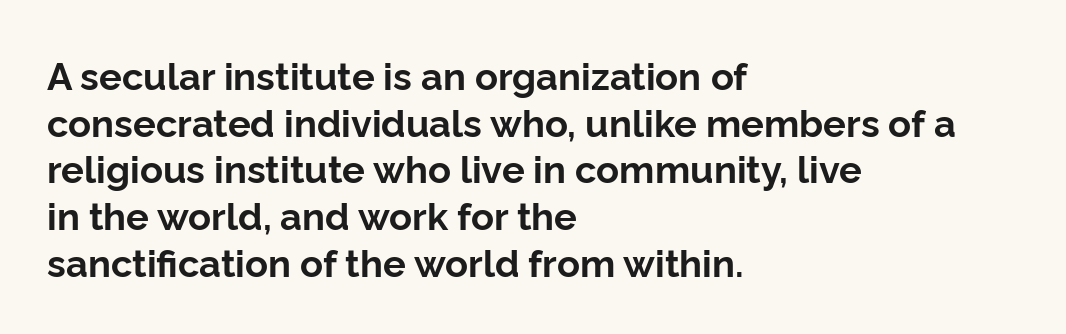
{"serif": "no", "italic": "no", "bold": "yes", "weight": "bold", "width": "normal", "stroke_contrast": "low", "x_height": "medium", "monospaced": "no", "underline": "no", "align": "left", "line_spacing_ratio": 1.23, "letter_spacing": "normal", "letter_spacing_em": 0.0, "glyph_px": 38}
